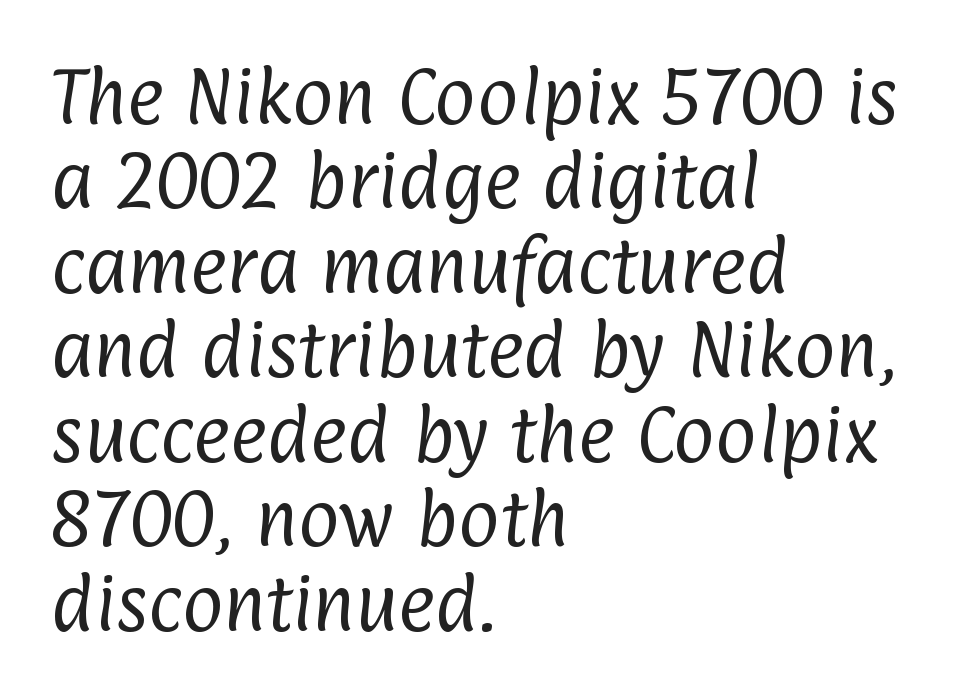
{"serif": "no", "bold": "no", "weight": "regular", "width": "condensed", "stroke_contrast": "low", "x_height": "medium", "monospaced": "no", "underline": "no", "align": "left", "line_spacing": "normal", "line_spacing_ratio": 1.34, "letter_spacing": "normal", "letter_spacing_em": 0.0, "glyph_px": 63}
